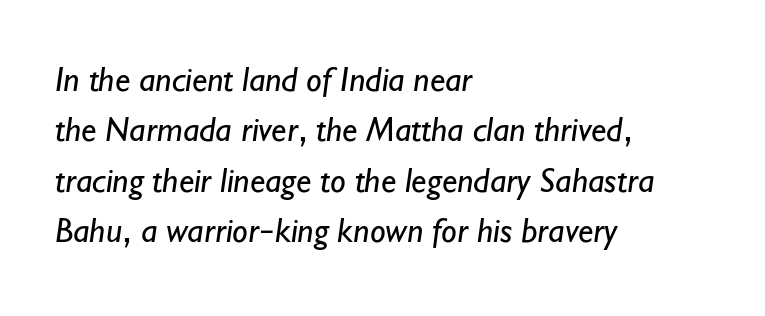
The image shows 35 px regular-weight sans-serif type; set left-aligned, normal line spacing (1.44x), normal letter spacing, not underlined; low stroke contrast and a small x-height.
